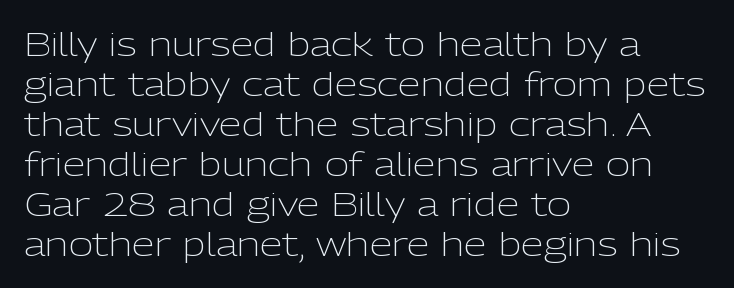
The image shows 33 px light sans-serif type, upright; set left-aligned, line spacing 1.21x, normal letter spacing, not underlined; low stroke contrast and a medium x-height.
